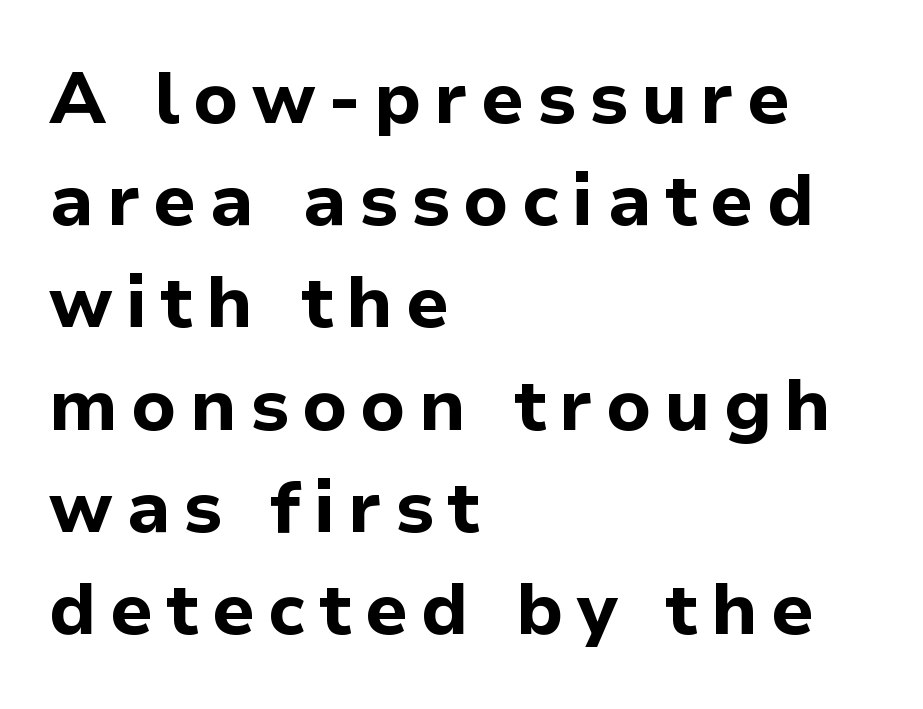
The image shows 73 px bold sans-serif type, upright; set left-aligned, normal line spacing (1.4x), not underlined; low stroke contrast and a medium x-height.
